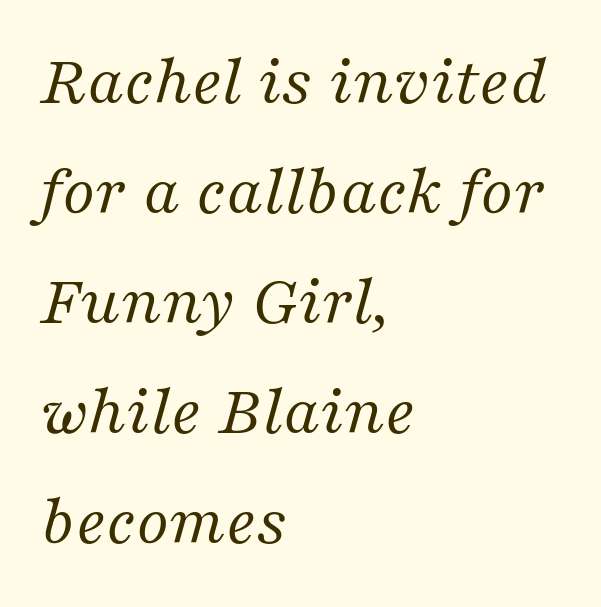
You can tell from the footed stems that serif type was used. Horizontally, the lines are justified to the leading edge only. The cut favours lightness, reaching ordinary text weight at its darkest. Inter-character spacing is left at the font's built-in metrics. In terms of posture, this sample is oblique.
